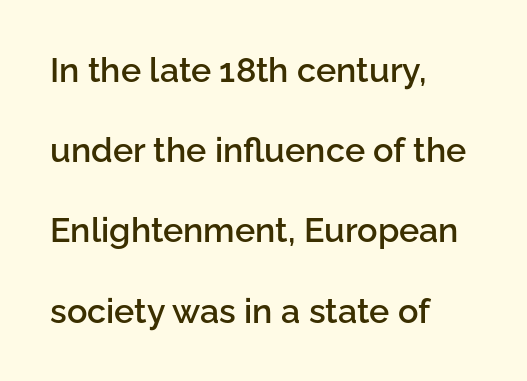
In terms of posture, this sample is upright. Letters rest on an invisible, unmarked baseline. Here the designer chose a conventional face with non-uniform glyph widths. Notice the strokes are somewhat thickened but not fully heavy: this is a semibold.
